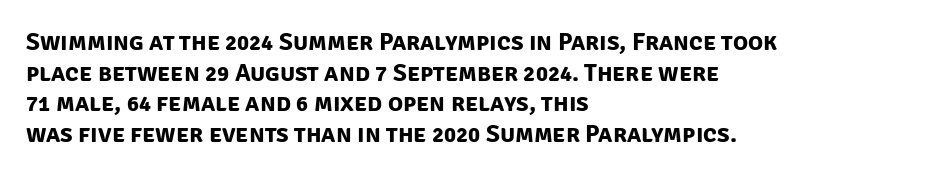
Q: Is the text bold? A: Yes.
Q: Is the text underlined? A: No.
Q: How is the paragraph aligned? A: Left-aligned.
Q: Is the spacing between letters normal or unusually wide? A: Normal.
